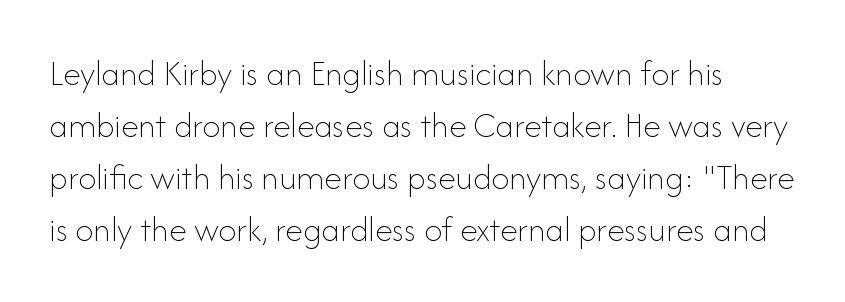
{"italic": "no", "bold": "no", "weight": "thin", "width": "normal", "stroke_contrast": "low", "x_height": "small", "monospaced": "no", "underline": "no", "line_spacing": "normal", "line_spacing_ratio": 1.44, "letter_spacing": "normal", "letter_spacing_em": 0.0, "glyph_px": 36}
